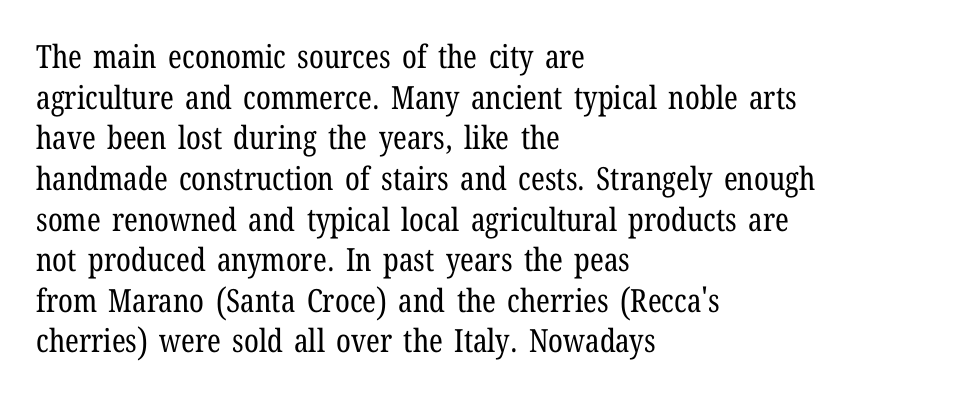
The image shows 32 px regular-weight, condensed serif type, upright; set left-aligned, normal line spacing (1.27x), normal letter spacing, not underlined; low stroke contrast and a medium x-height.
